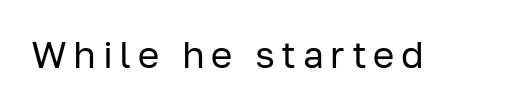
The image shows 37 px regular-weight sans-serif type, upright; set not underlined; low stroke contrast and a medium x-height.
